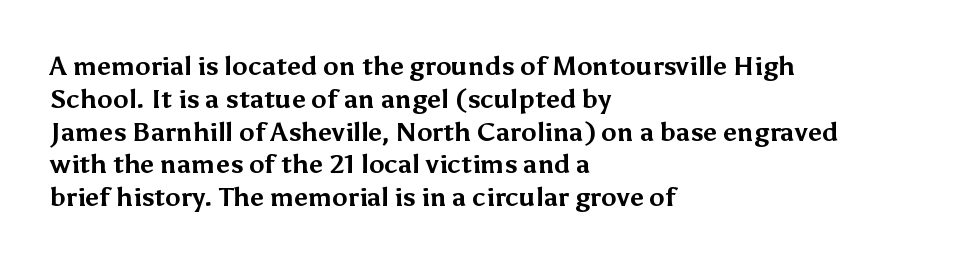
The image shows 26 px bold type, upright; set left-aligned, normal line spacing (1.26x), normal letter spacing, not underlined.
